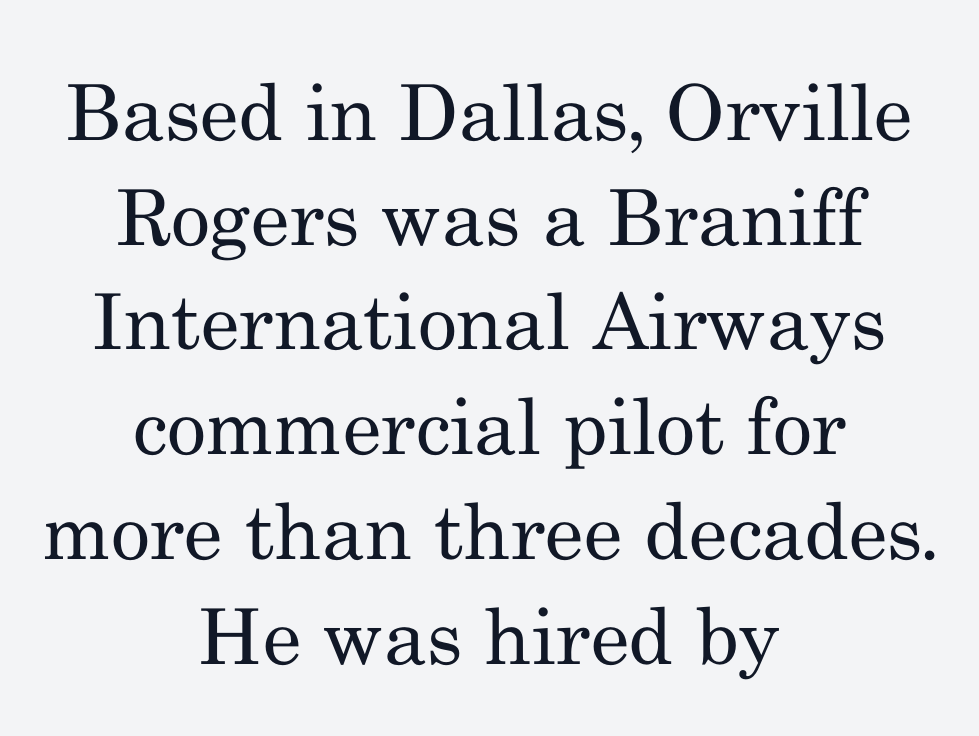
The image shows 77 px regular-weight serif type, upright; set centered, normal line spacing (1.36x), normal letter spacing, not underlined; medium stroke contrast and a small x-height.
